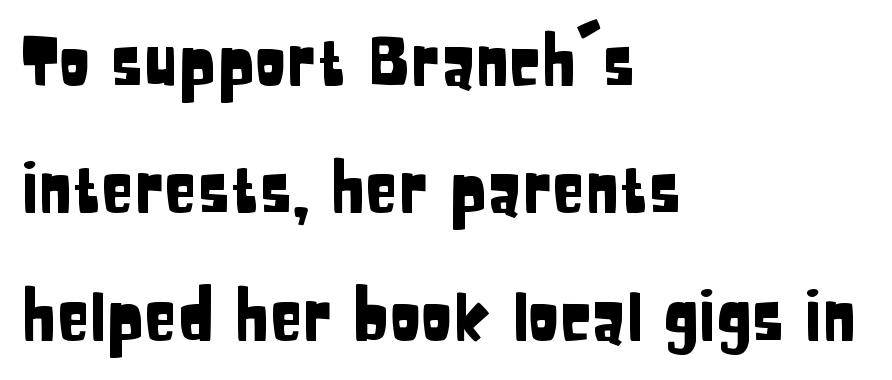
The typesetter chose a ragged-right arrangement here. Inter-character spacing is left at the font's built-in metrics. Clear beneath every line of the passage. Italic: no, the glyphs are upright roman. Serifs: no, the terminals of the letterforms are clean. Do the characters align in a grid? No, the font is proportional.
